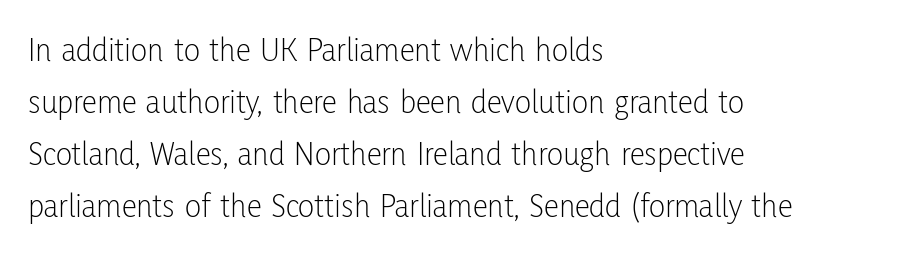
When letters stand straight like this, we call the style roman or upright. Honestly, there is no underline to notice here at all. To sum up the face: it is a sans, with no serifs. Observe the ordinary spacing: letters are neighbours, not strangers. A quiet, ordinary-to-light weight characterises the typeface. The passage shown is typed in a proportional face where columns would drift.
